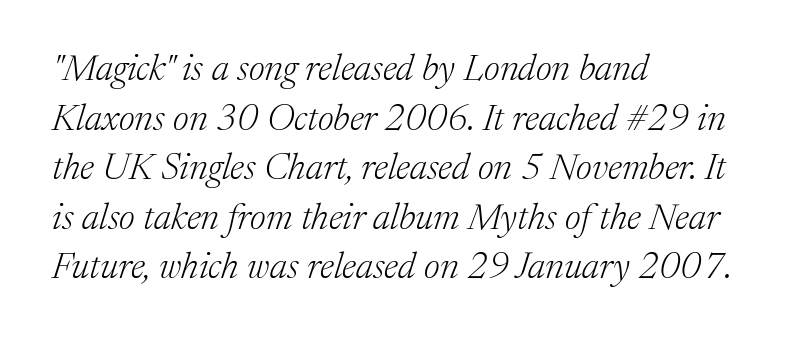
Q: Is the text bold? A: No.
Q: Is the text italic (slanted)? A: Yes, it leans right by about 17 degrees.
Q: Is the typeface a serif or a sans-serif typeface? A: Serif.
Q: Is the text underlined? A: No.
Q: How is the paragraph aligned? A: Left-aligned.
Q: Is the spacing between letters normal or unusually wide? A: Normal.
Q: Is the spacing between lines tight, normal or loose? A: Normal.
Q: Width (condensed, normal, or wide)? A: Normal.
Q: Stroke contrast? A: Medium.
Q: x-height? A: Medium.
Q: Monospaced? A: No.
